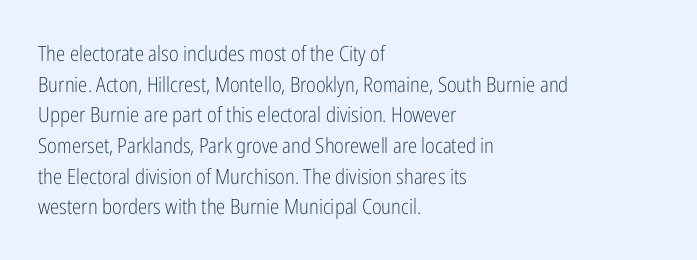
{"italic": "no", "bold": "no", "underline": "no", "align": "left", "line_spacing": "normal", "line_spacing_ratio": 1.46, "letter_spacing": "normal", "letter_spacing_em": 0.0, "glyph_px": 21}
